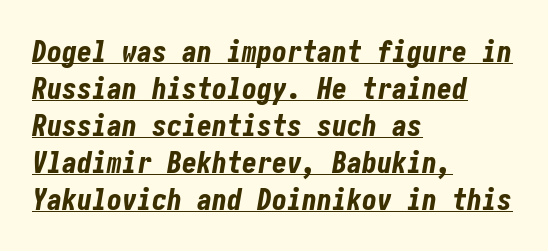
Q: Is the text bold? A: Yes.
Q: Is the text italic (slanted)? A: Yes, it leans right by about 10 degrees.
Q: Is the text underlined? A: Yes.
Q: How is the paragraph aligned? A: Left-aligned.
Q: Is the spacing between letters normal or unusually wide? A: Normal.
Q: Width (condensed, normal, or wide)? A: Condensed.
Q: Stroke contrast? A: Low.
Q: x-height? A: Medium.
